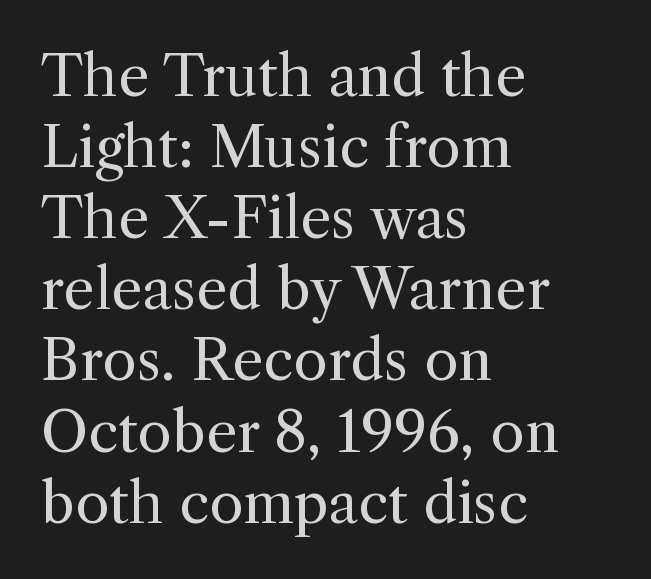
Q: Is the text bold? A: No.
Q: Is the text italic (slanted)? A: No, it is upright.
Q: Is the typeface a serif or a sans-serif typeface? A: Serif.
Q: Is the text underlined? A: No.
Q: How is the paragraph aligned? A: Left-aligned.
Q: Is the spacing between letters normal or unusually wide? A: Normal.
Q: Is the spacing between lines tight, normal or loose? A: Normal.
Q: Width (condensed, normal, or wide)? A: Normal.
Q: x-height? A: Medium.
Q: Monospaced? A: No.
